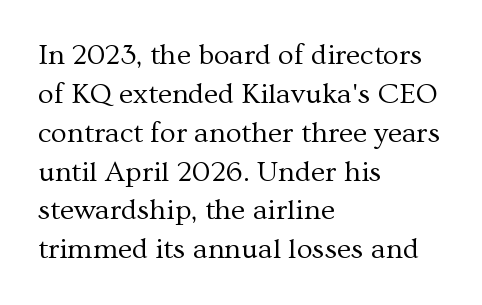
The image shows 29 px regular-weight serif type, upright; set left-aligned, normal line spacing (1.34x), normal letter spacing, not underlined; medium stroke contrast and a medium x-height.
